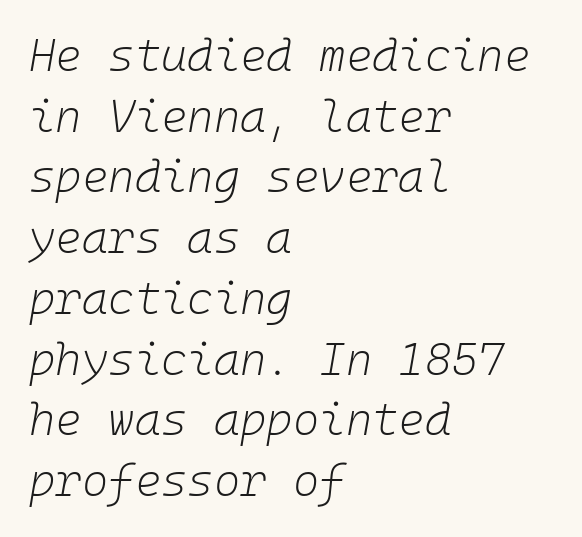
{"italic": "yes", "lean": "right", "slant_degrees": 10, "bold": "no", "weight": "light", "width": "normal", "stroke_contrast": "low", "x_height": "medium", "monospaced": "yes", "underline": "no", "align": "left", "line_spacing": "normal", "line_spacing_ratio": 1.35, "letter_spacing": "normal", "letter_spacing_em": 0.0, "glyph_px": 45}
